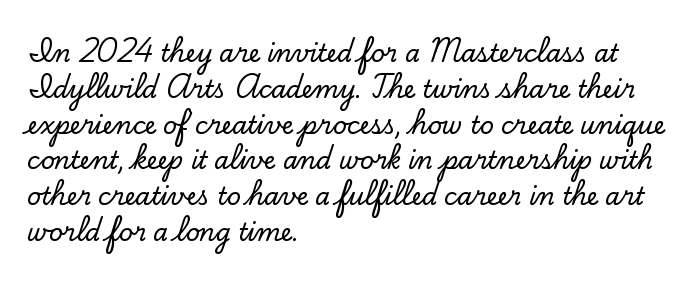
The image shows 24 px text type; set left-aligned, normal line spacing (1.49x), normal letter spacing, not underlined.
